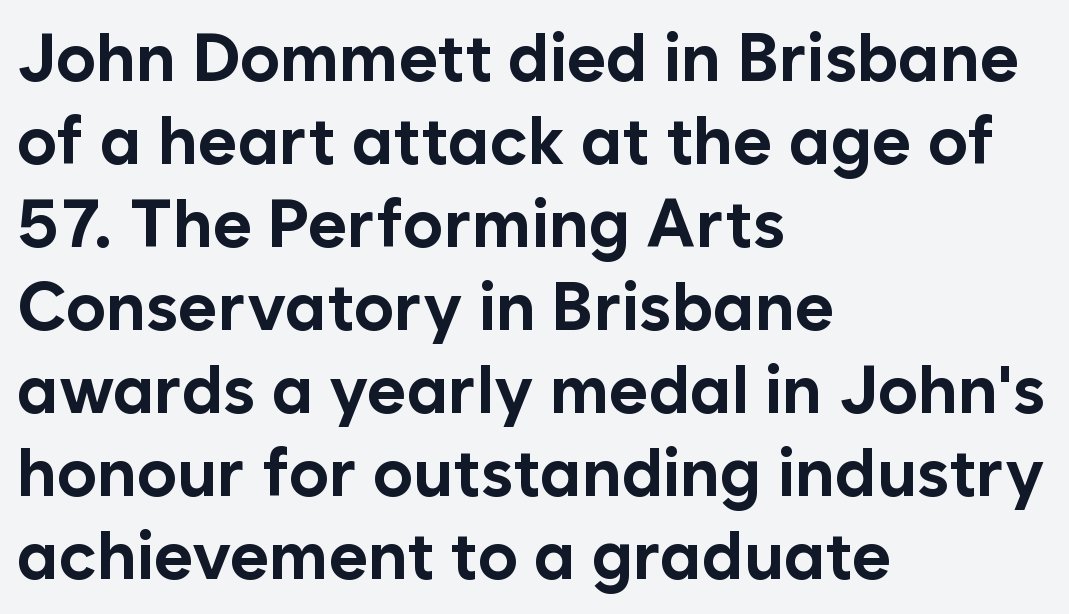
{"serif": "no", "italic": "no", "bold": "yes", "weight": "bold", "width": "normal", "stroke_contrast": "low", "x_height": "medium", "monospaced": "no", "underline": "no", "align": "left", "line_spacing_ratio": 1.24, "letter_spacing": "normal", "letter_spacing_em": 0.0, "glyph_px": 67}
